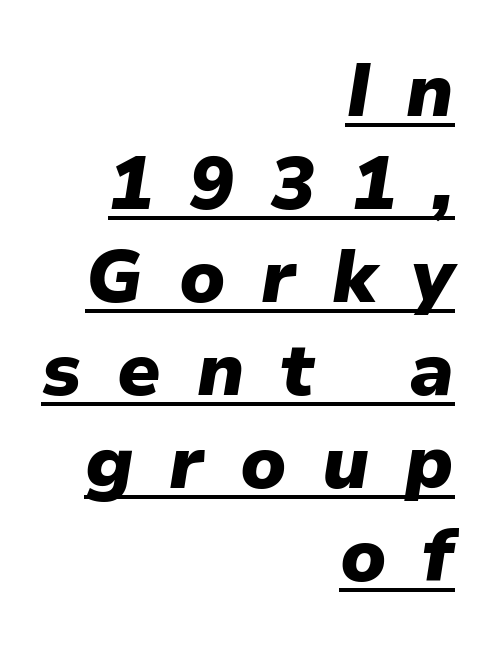
The image shows 75 px heavy type, italic (leaning right); set right-aligned, line spacing 1.24x, unusually wide letter spacing (+0.48 em), underlined; low stroke contrast and a medium x-height.
